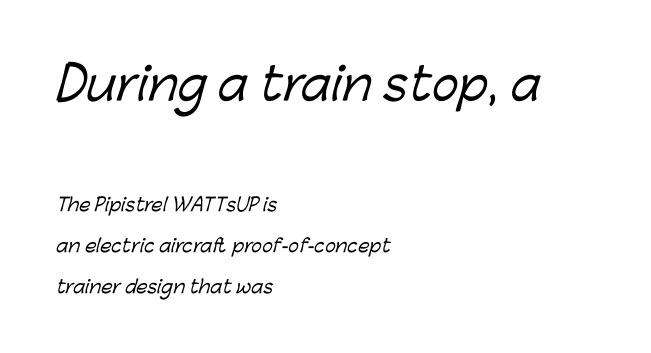
Caption: standard tracking, unaltered. Bigger letters appear in the top chunk; the bottom chunk is reduced. In terms of leading, this rendering errs on the spacious side. The words here are not underlined.
